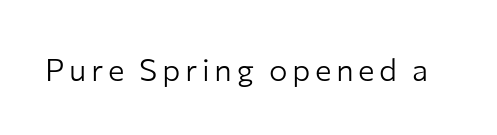
The image shows 31 px light sans-serif type, upright; set not underlined; low stroke contrast and a medium x-height.
